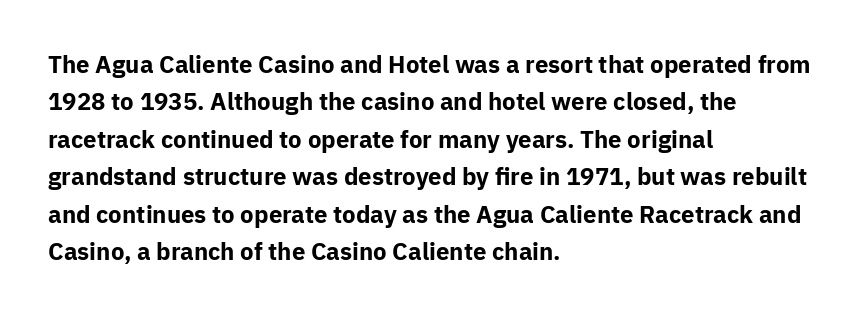
Q: Is the text bold? A: Yes.
Q: Is the text italic (slanted)? A: No, it is upright.
Q: Is the text underlined? A: No.
Q: How is the paragraph aligned? A: Left-aligned.
Q: Is the spacing between letters normal or unusually wide? A: Normal.
Q: Is the spacing between lines tight, normal or loose? A: Normal.
